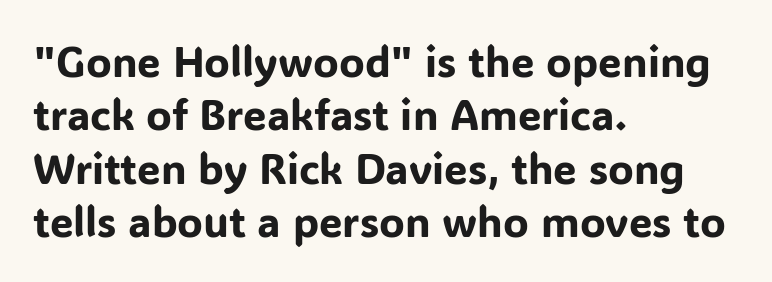
The image shows 42 px sans-serif type, upright; set left-aligned, normal line spacing (1.27x), normal letter spacing, not underlined; low stroke contrast and a medium x-height.
